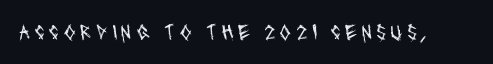
Heaviness? Minimal to ordinary, like unemphasized prose. The foot of each line stays bare and open. Spacing between characters has been opened up far beyond the box default.
